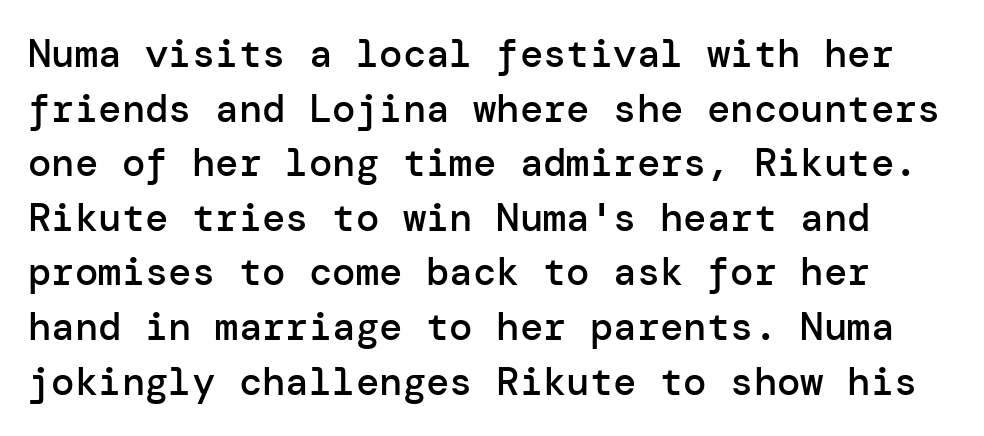
The image shows 39 px semibold sans-serif type, upright; set normal line spacing (1.4x), normal letter spacing, not underlined; low stroke contrast and a medium x-height.
